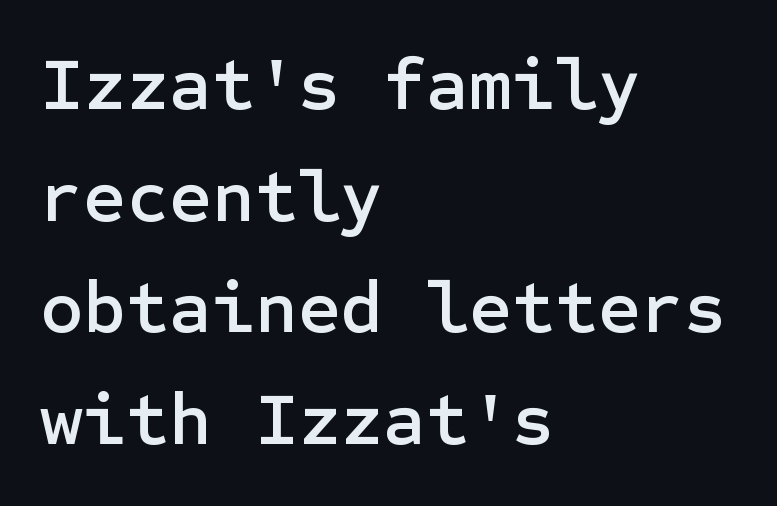
The passage shown is typeset with a sans-serif family. Baseline-to-baseline distance is the conventional proportion of letter height. Compared with a centered layout, this one pins lines to the left instead. This rendering features lettering with no underline. The axis of the letterforms is exactly vertical. Is the letter spacing exaggerated? No — it looks like the ordinary default.
